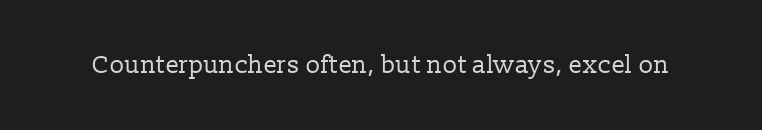
The rendering keeps characters at their native spacing. The font sits on the lighter half of the weight spectrum, regular included. Quick note: underline off. Is there any slant? The stems are plumb.
